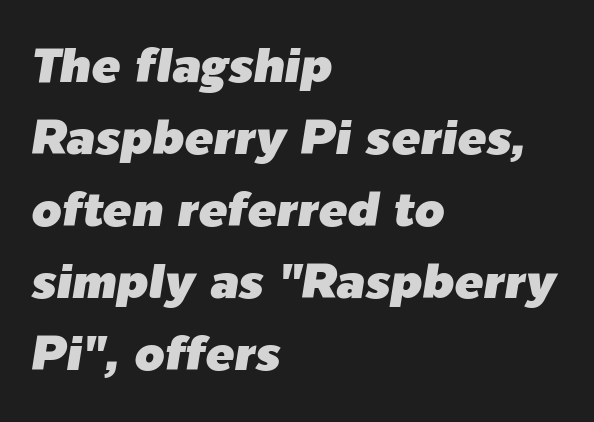
The image shows 48 px text type, italic (leaning right); set left-aligned, normal line spacing (1.5x), normal letter spacing, not underlined; low stroke contrast and a medium x-height.
